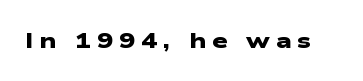
The image shows 22 px bold type; set unusually wide letter spacing (+0.25 em), not underlined.
